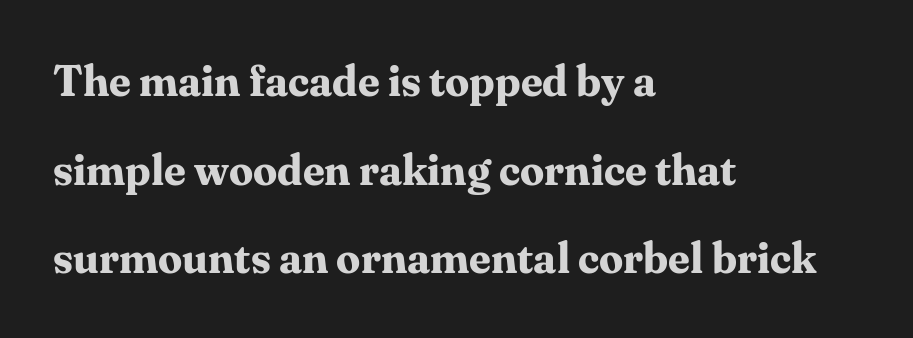
Q: Is the text bold? A: Yes.
Q: Is the text italic (slanted)? A: No, it is upright.
Q: Is the typeface a serif or a sans-serif typeface? A: Serif.
Q: Is the text underlined? A: No.
Q: How is the paragraph aligned? A: Left-aligned.
Q: Is the spacing between letters normal or unusually wide? A: Normal.
Q: Is the spacing between lines tight, normal or loose? A: Loose.
Q: Width (condensed, normal, or wide)? A: Normal.
Q: Stroke contrast? A: Medium.
Q: x-height? A: Medium.
Q: Monospaced? A: No.
